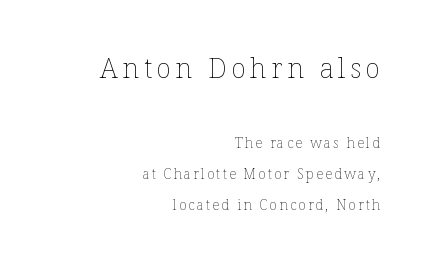
{"italic": "no", "bold": "no", "weight": "thin", "width": "normal", "stroke_contrast": "low", "x_height": "medium", "monospaced": "no", "underline": "no", "align": "right", "line_spacing": "loose", "line_spacing_ratio": 2.22, "larger_block": "first", "size_ratio": 2.0, "glyph_px": 28}
